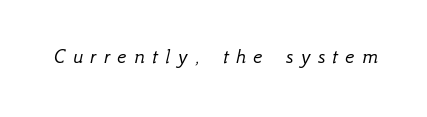
The image shows 22 px text type, italic (leaning right); set unusually wide letter spacing (+0.34 em), not underlined.
